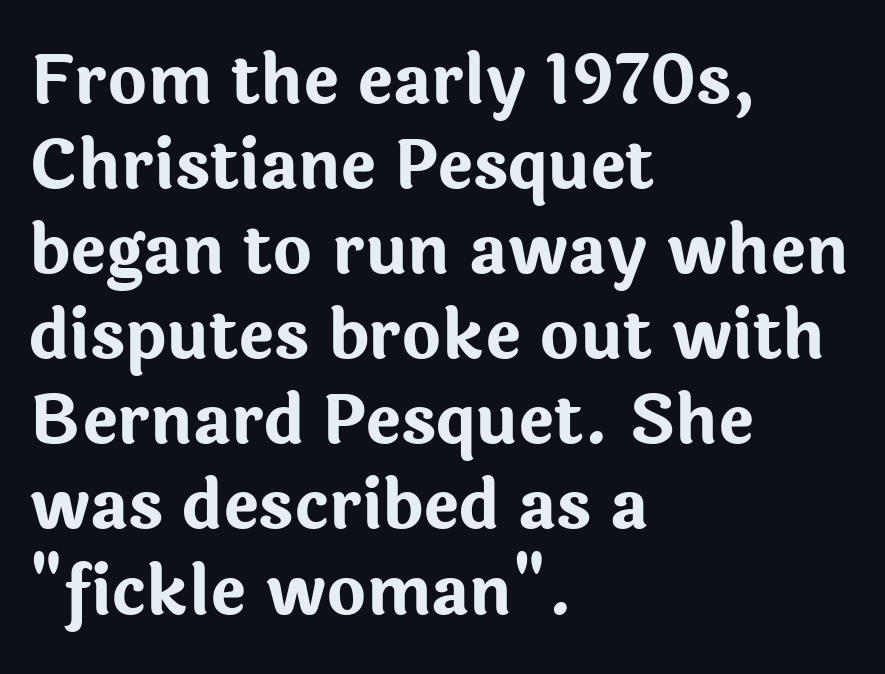
Observe the absence of serifs on each vertical stroke in this sample. Plenty of ink on the page — the face is bold. Does the lettering tilt? It doesn't — this is upright. Line starts are locked; line ends wander. The letters advance in unequal steps, a hallmark of proportional type.
